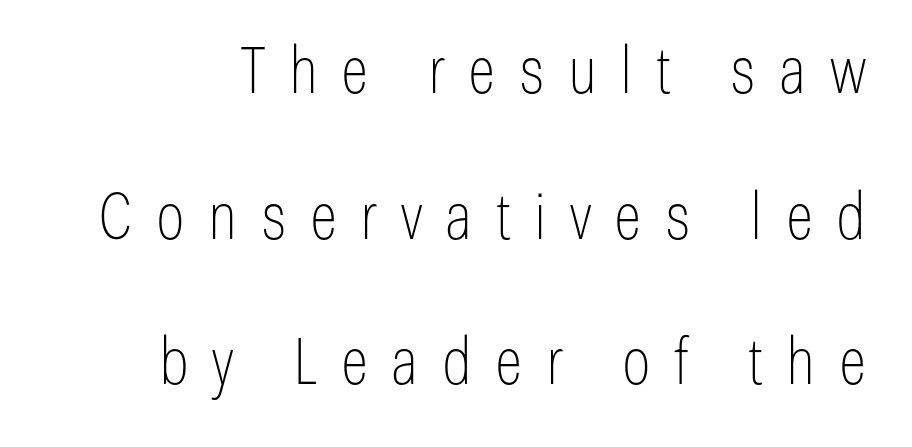
Character widths vary here, with narrow letters taking less room than wide ones. This is not heavy type; no bold has been used. In terms of leading, this rendering errs on the spacious side. Words appear elongated and porous because spacing is wide. The passage shown is typeset with a sans-serif family.
